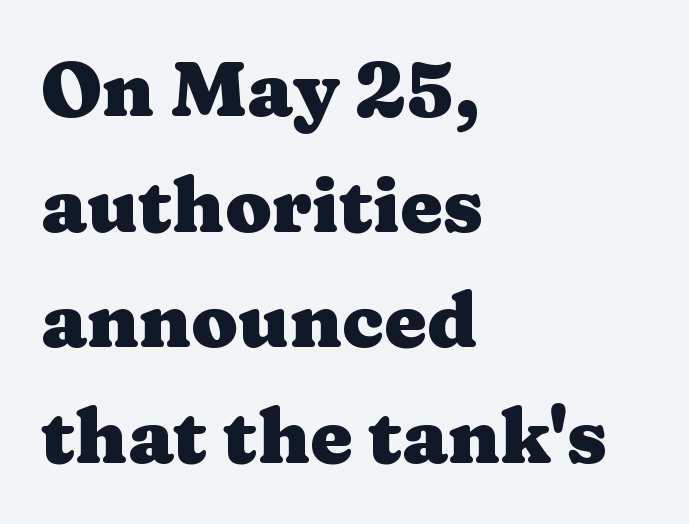
The image shows 76 px heavy, wide serif type, upright; set left-aligned, normal line spacing (1.52x), normal letter spacing, not underlined; medium stroke contrast and a medium x-height.
